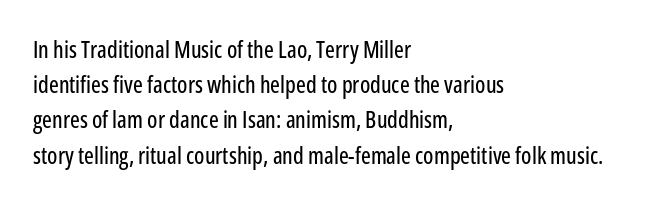
Q: Is the text italic (slanted)? A: No, it is upright.
Q: Is the text underlined? A: No.
Q: How is the paragraph aligned? A: Left-aligned.
Q: Is the spacing between letters normal or unusually wide? A: Normal.
Q: Is the spacing between lines tight, normal or loose? A: Normal.
